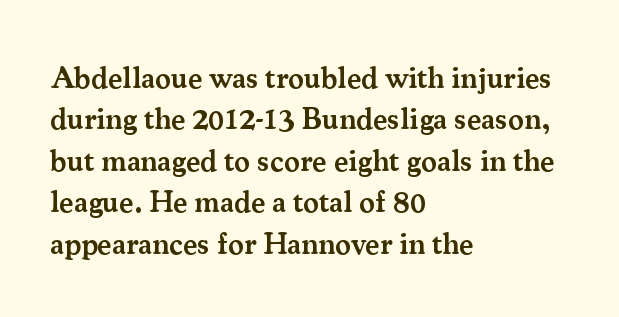
Q: Is the text bold? A: Semi-bold.
Q: Is the text italic (slanted)? A: No, it is upright.
Q: Is the typeface a serif or a sans-serif typeface? A: Serif.
Q: Is the text underlined? A: No.
Q: How is the paragraph aligned? A: Left-aligned.
Q: Is the spacing between letters normal or unusually wide? A: Normal.
Q: Is the spacing between lines tight, normal or loose? A: Normal.
Q: Width (condensed, normal, or wide)? A: Normal.
Q: Stroke contrast? A: Medium.
Q: x-height? A: Small.
Q: Monospaced? A: No.
